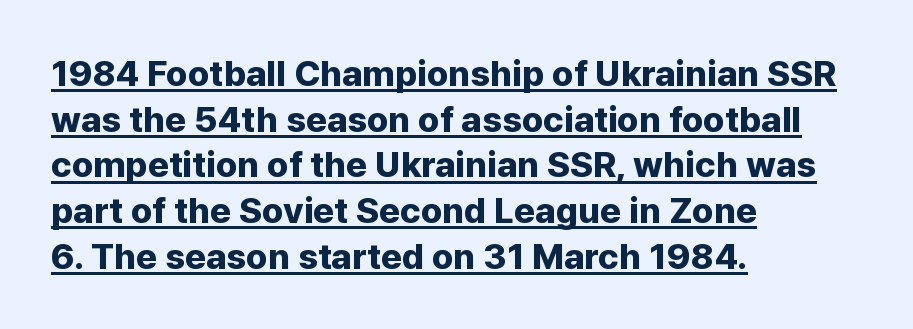
The image shows 36 px bold sans-serif type, upright; set left-aligned, normal line spacing (1.27x), normal letter spacing, underlined; low stroke contrast and a medium x-height.
